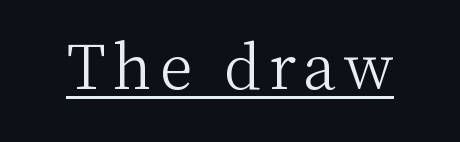
{"serif": "yes", "italic": "no", "bold": "no", "weight": "light", "width": "normal", "stroke_contrast": "medium", "x_height": "medium", "monospaced": "no", "underline": "yes", "glyph_px": 60}
